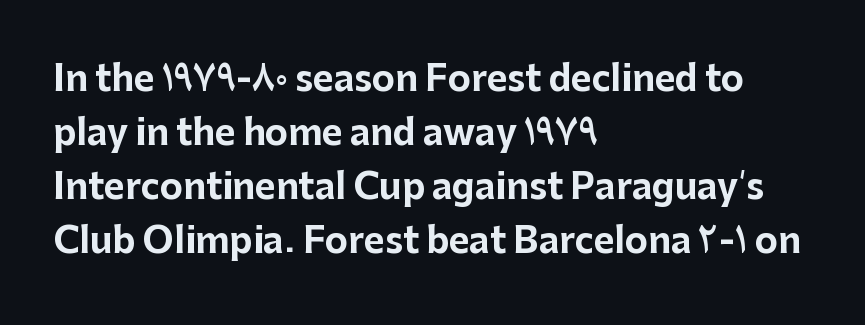
{"serif": "no", "italic": "no", "bold": "yes", "weight": "bold", "width": "normal", "stroke_contrast": "low", "x_height": "medium", "monospaced": "no", "underline": "no", "align": "left", "line_spacing": "normal", "line_spacing_ratio": 1.54, "letter_spacing": "normal", "letter_spacing_em": 0.0, "glyph_px": 35}
